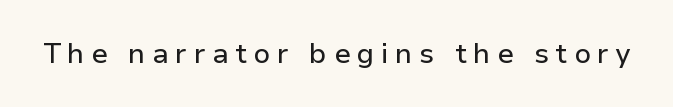
Each row of text sits above clean, open space. Short note: letters widely spaced. The letters advance in unequal steps, a hallmark of proportional type. Each letter's strokes conclude bluntly, with no projecting serifs.
